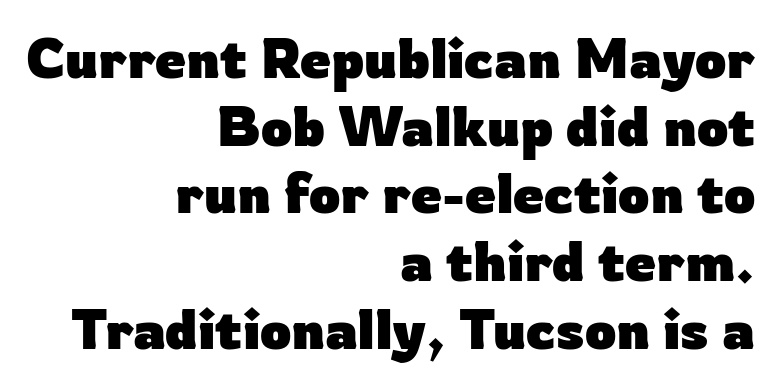
{"serif": "no", "italic": "no", "bold": "yes", "weight": "heavy", "width": "normal", "stroke_contrast": "low", "x_height": "medium", "monospaced": "no", "underline": "no", "align": "right", "line_spacing_ratio": 1.23, "letter_spacing": "normal", "letter_spacing_em": 0.0, "glyph_px": 55}
